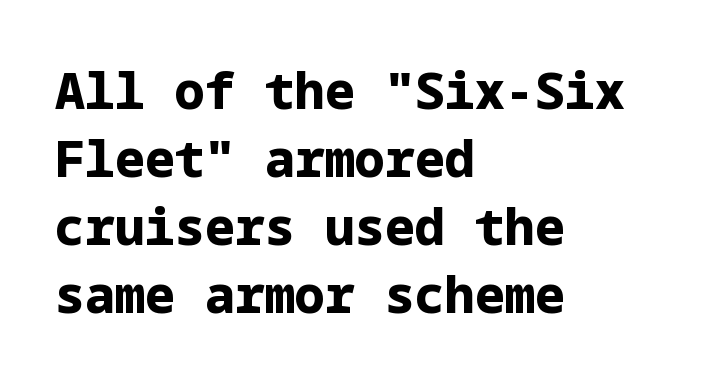
Q: Is the text bold? A: Yes.
Q: Is the text italic (slanted)? A: No, it is upright.
Q: Is the typeface a serif or a sans-serif typeface? A: Sans-serif.
Q: Is the text underlined? A: No.
Q: How is the paragraph aligned? A: Left-aligned.
Q: Is the spacing between letters normal or unusually wide? A: Normal.
Q: Is the spacing between lines tight, normal or loose? A: Normal.
Q: Width (condensed, normal, or wide)? A: Normal.
Q: Stroke contrast? A: Low.
Q: x-height? A: Medium.
